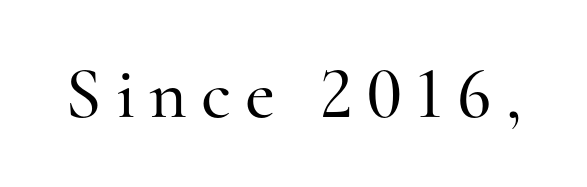
Quick note: not italic, upright. Note: serifs present on the glyphs. The string is rendered with underlining switched off. Spacing verdict: proportional, widths tailored to each character.
